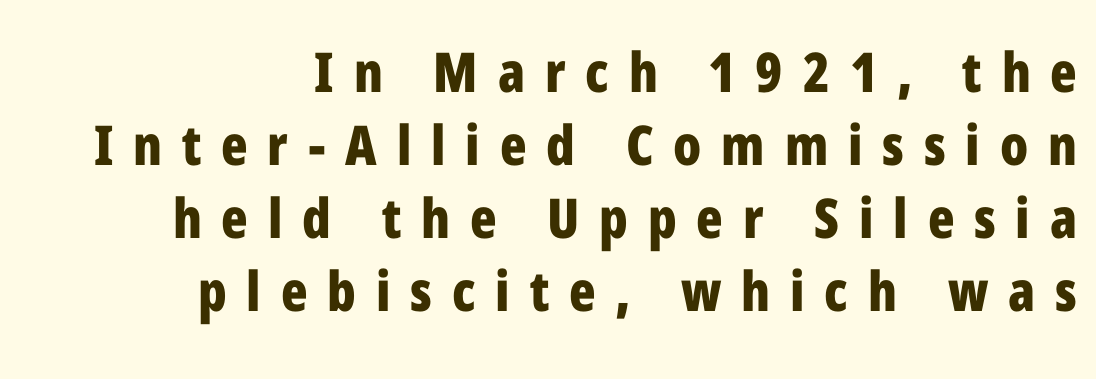
The lines sit at an ordinary, default distance from one another. Posture: straight, roman, zero tilt. The letters advance in unequal steps, a hallmark of proportional type. What weight is shown? A full bold with thick strokes. Leftover space on each line is placed entirely before the opening word. Honestly, the letter spacing is so wide it's the main thing you notice.
